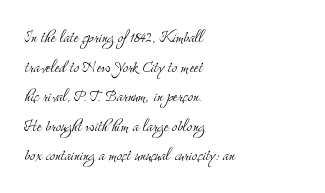
{"bold": "no", "underline": "no", "align": "left", "line_spacing": "normal", "line_spacing_ratio": 1.48, "letter_spacing": "normal", "letter_spacing_em": 0.0, "glyph_px": 20}
